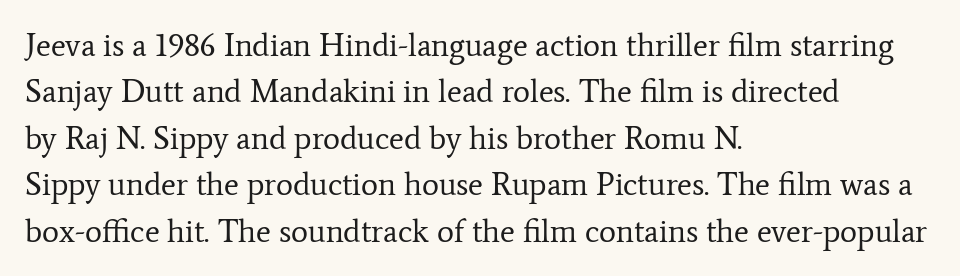
{"serif": "yes", "italic": "no", "bold": "no", "weight": "regular", "width": "normal", "stroke_contrast": "low", "x_height": "medium", "monospaced": "no", "underline": "no", "align": "left", "line_spacing": "normal", "line_spacing_ratio": 1.45, "letter_spacing": "normal", "letter_spacing_em": 0.0, "glyph_px": 32}
